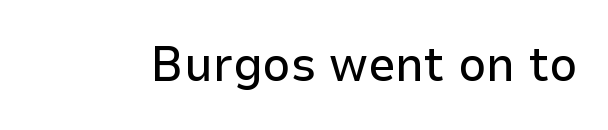
{"serif": "no", "italic": "no", "width": "normal", "stroke_contrast": "low", "x_height": "medium", "monospaced": "no", "underline": "no", "letter_spacing": "normal", "letter_spacing_em": 0.0, "glyph_px": 49}
